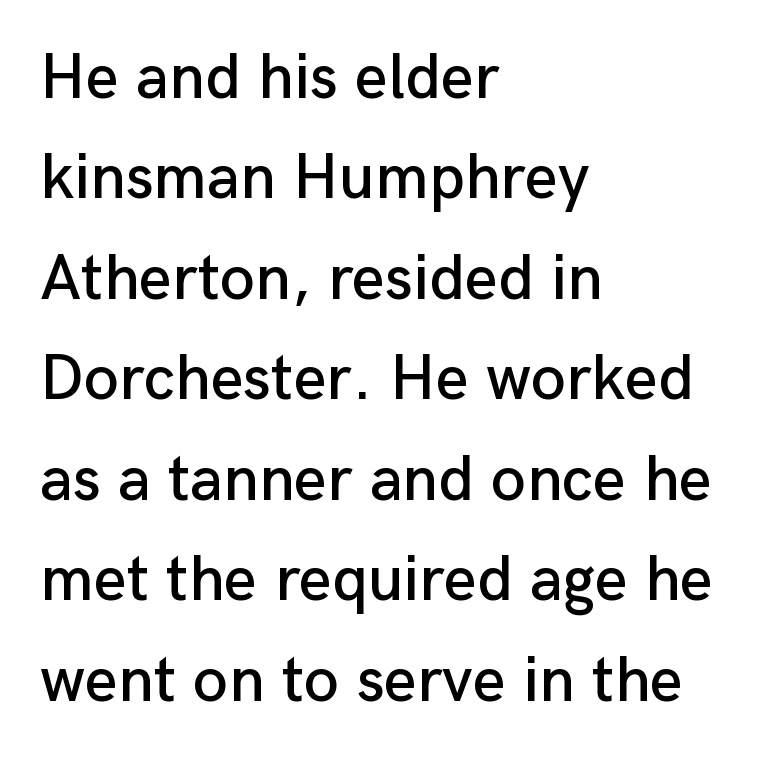
Compared with a centered layout, this one pins lines to the left instead. Honestly, there is no underline to notice here at all. The face used here is proportionally spaced, like ordinary book or web type. Is there any slant? The stems are plumb.
